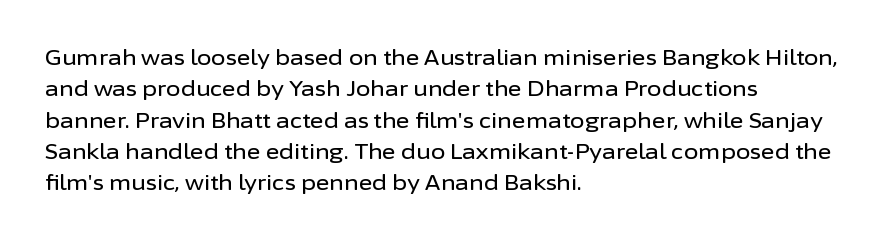
Q: Is the text italic (slanted)? A: No, it is upright.
Q: Is the text underlined? A: No.
Q: How is the paragraph aligned? A: Left-aligned.
Q: Is the spacing between letters normal or unusually wide? A: Normal.
Q: Is the spacing between lines tight, normal or loose? A: Normal.
